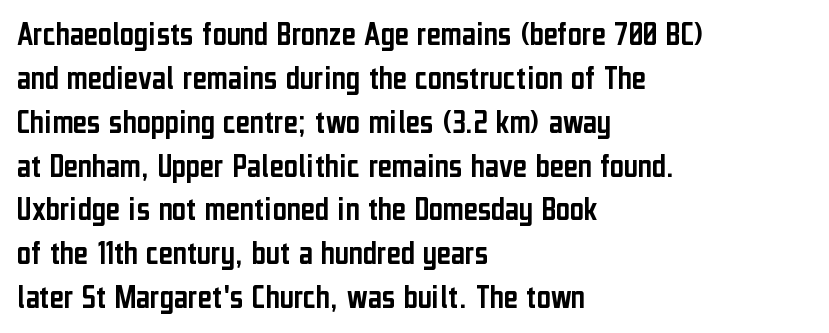
You could not count columns in this text — the font is proportionally spaced. Inter-character spacing is left at the font's built-in metrics. In CSS terms this would be text-align: left. Nobody drew a line under any word here. If you drew a line through each stem, it would be perfectly vertical. Check where the strokes stop: nothing finishes them off — pure sans.
